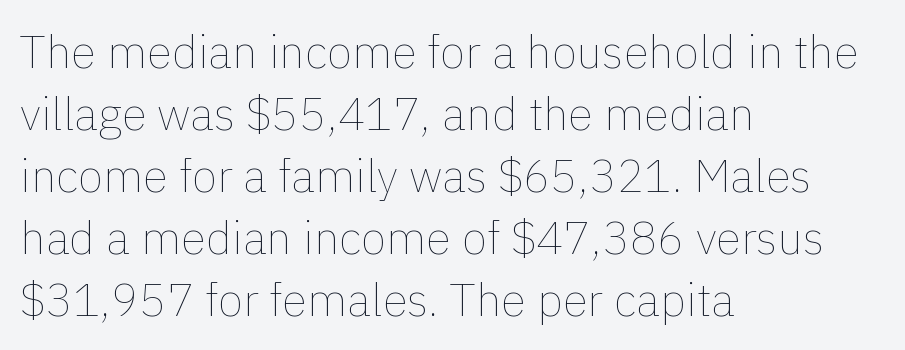
{"italic": "no", "bold": "no", "weight": "thin", "width": "normal", "x_height": "medium", "monospaced": "no", "underline": "no", "align": "left", "line_spacing": "normal", "line_spacing_ratio": 1.35, "letter_spacing": "normal", "letter_spacing_em": 0.0, "glyph_px": 46}
